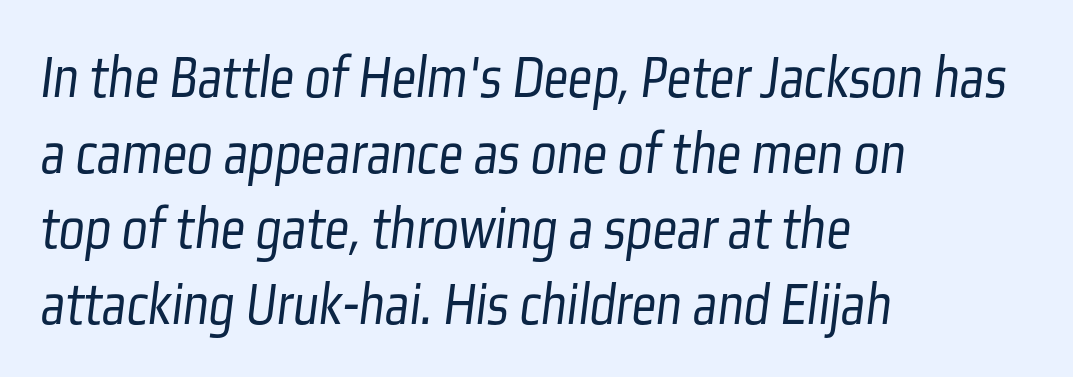
{"serif": "no", "bold": "no", "weight": "light", "width": "condensed", "stroke_contrast": "low", "x_height": "medium", "monospaced": "no", "underline": "no", "align": "left", "line_spacing_ratio": 1.24, "letter_spacing": "normal", "letter_spacing_em": 0.0, "glyph_px": 61}
